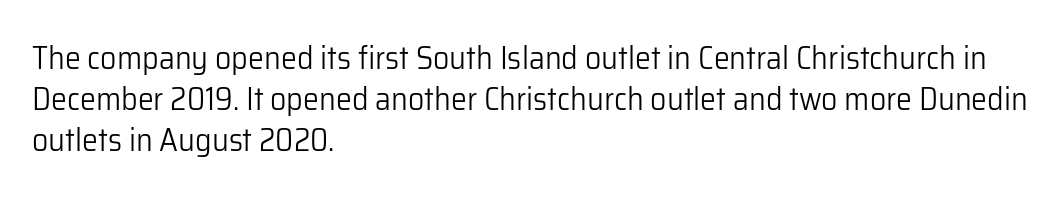
{"serif": "no", "italic": "no", "bold": "no", "weight": "light", "width": "normal", "stroke_contrast": "low", "x_height": "medium", "monospaced": "no", "underline": "no", "align": "left", "line_spacing": "normal", "line_spacing_ratio": 1.28, "letter_spacing": "normal", "letter_spacing_em": 0.0, "glyph_px": 32}
